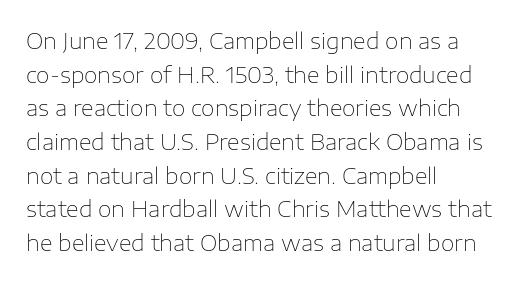
Unbolded letterforms with no extra heft. The letterforms sit shoulder to shoulder at normal distance. Line spacing here is normal. Glance below the letters and you will spot only blank space. Visually the block forms a straight wall on the left and a jagged coastline on the right.
